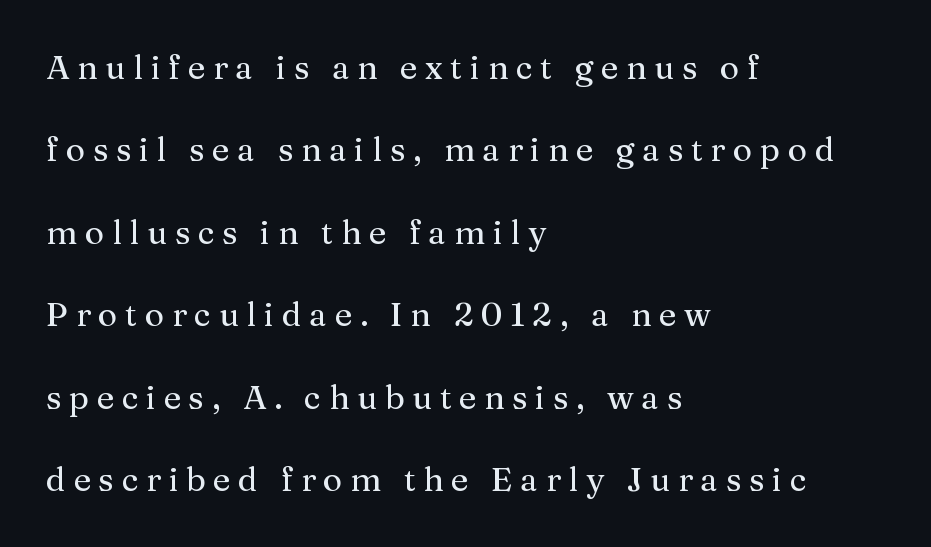
{"serif": "yes", "italic": "no", "width": "normal", "stroke_contrast": "medium", "x_height": "medium", "monospaced": "no", "underline": "no", "align": "left", "line_spacing": "loose", "line_spacing_ratio": 2.5, "letter_spacing": "wide", "letter_spacing_em": 0.23, "glyph_px": 33}
